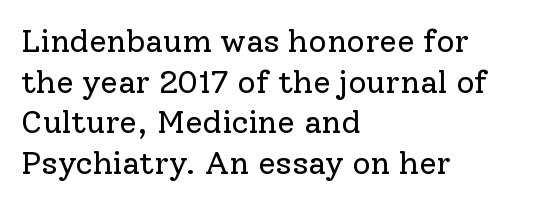
{"serif": "yes", "italic": "no", "bold": "no", "weight": "regular", "width": "normal", "stroke_contrast": "low", "x_height": "medium", "monospaced": "no", "underline": "no", "align": "left", "line_spacing": "normal", "line_spacing_ratio": 1.27, "letter_spacing": "normal", "letter_spacing_em": 0.0, "glyph_px": 32}
